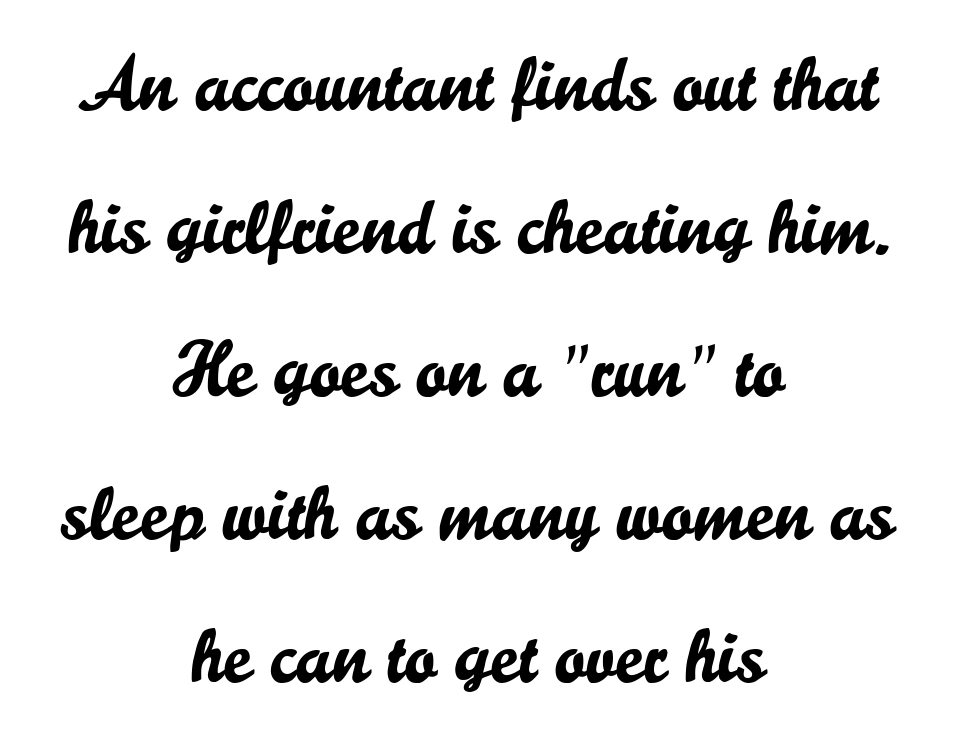
The image shows 76 px sans-serif type; set centered, line spacing 1.88x, normal letter spacing, not underlined; low stroke contrast and a small x-height.
